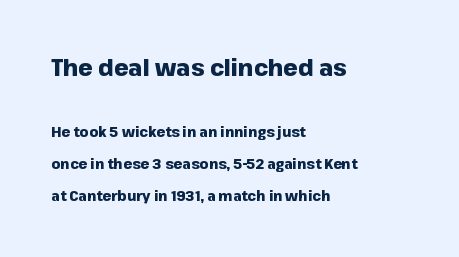
Which margin do the lines hug? The left one — the right edge is uneven. The more generous point size was reserved for the upper chunk. The block of text is sparse from top to bottom, with ample space between rows. Compared with typical body copy, the letter spacing here is the same. Typographic density is high because the face is bold. Plain, unruled lines of type.
